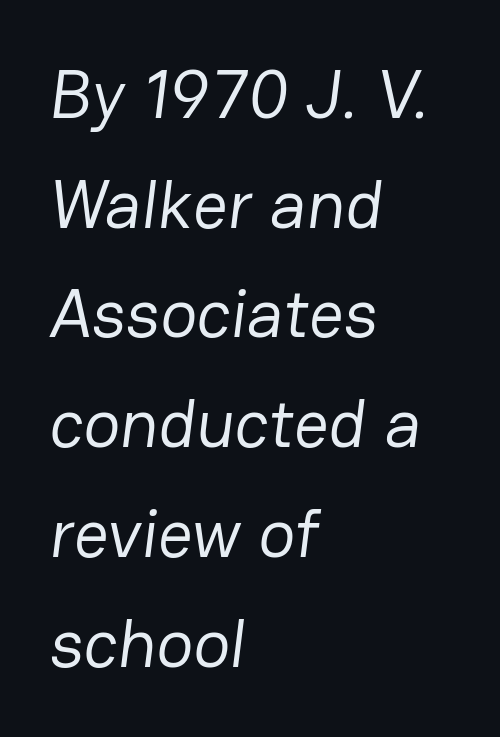
Q: Is the text bold? A: No.
Q: Is the typeface a serif or a sans-serif typeface? A: Sans-serif.
Q: Is the text underlined? A: No.
Q: How is the paragraph aligned? A: Left-aligned.
Q: Is the spacing between letters normal or unusually wide? A: Normal.
Q: Is the spacing between lines tight, normal or loose? A: Normal.
Q: Width (condensed, normal, or wide)? A: Normal.
Q: Stroke contrast? A: Low.
Q: x-height? A: Medium.
Q: Monospaced? A: No.
